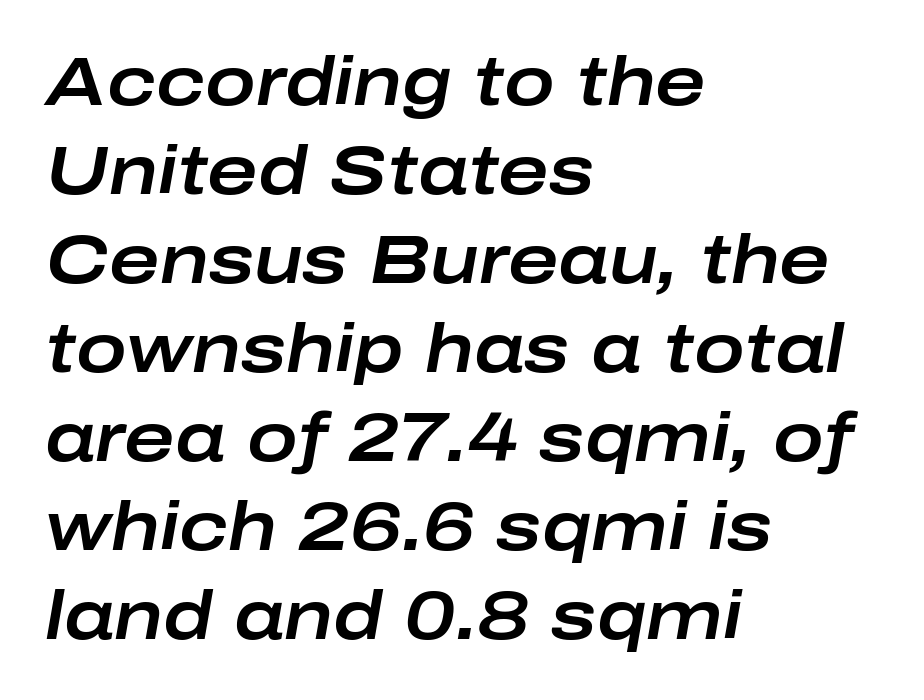
The rendering anchors every line to the left-hand side. When letters slant like this, we call the style italic. The words here are not underlined. The type is set solid horizontally, with unmodified tracking. A typesetter would call this leading conventional body-copy spacing.
